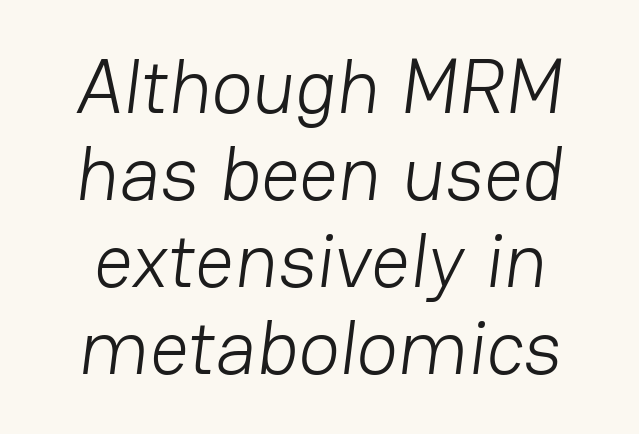
The face used here is proportionally spaced, like ordinary book or web type. You can tell from the bare stems that sans-serif type was used. No extra tracking has been applied to these lines. Very little white space separates one row of letters from the next. Any mark beneath the type? The region is blank.
